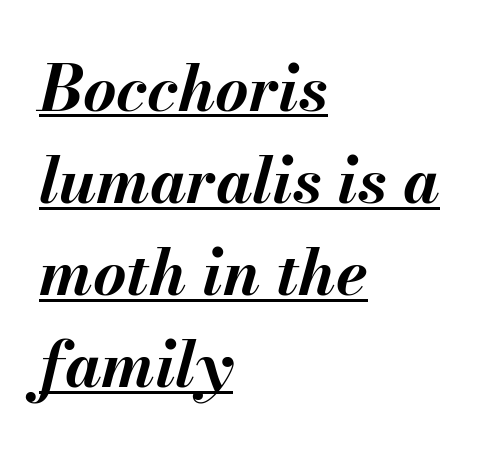
Slant detected: the letters are inclined. Glyph-to-glyph distance matches everyday printed text. Compared with an ordinary text face, these strokes are far heavier — a full bold. Quick note: underline on.
